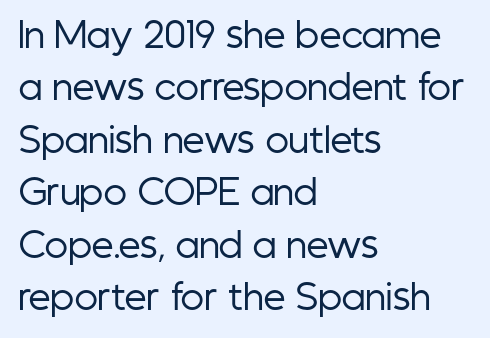
Q: Is the text bold? A: No.
Q: Is the text italic (slanted)? A: No, it is upright.
Q: Is the typeface a serif or a sans-serif typeface? A: Sans-serif.
Q: Is the text underlined? A: No.
Q: How is the paragraph aligned? A: Left-aligned.
Q: Is the spacing between letters normal or unusually wide? A: Normal.
Q: Is the spacing between lines tight, normal or loose? A: Normal.
Q: Width (condensed, normal, or wide)? A: Condensed.
Q: Stroke contrast? A: Low.
Q: x-height? A: Medium.
Q: Monospaced? A: No.
